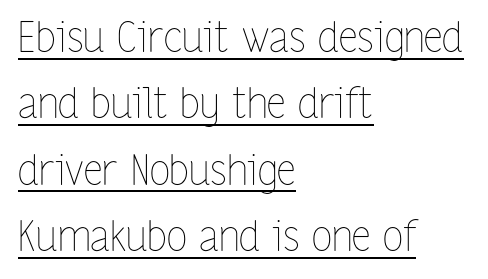
{"italic": "no", "bold": "no", "weight": "thin", "width": "condensed", "stroke_contrast": "low", "x_height": "medium", "monospaced": "no", "underline": "yes", "align": "left", "line_spacing": "normal", "line_spacing_ratio": 1.58, "letter_spacing": "normal", "letter_spacing_em": 0.0, "glyph_px": 42}
